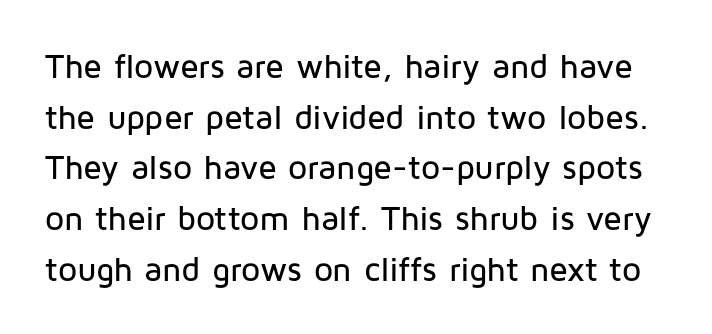
The image shows 34 px sans-serif type, upright; set normal line spacing (1.49x), normal letter spacing, not underlined; low stroke contrast and a medium x-height.
